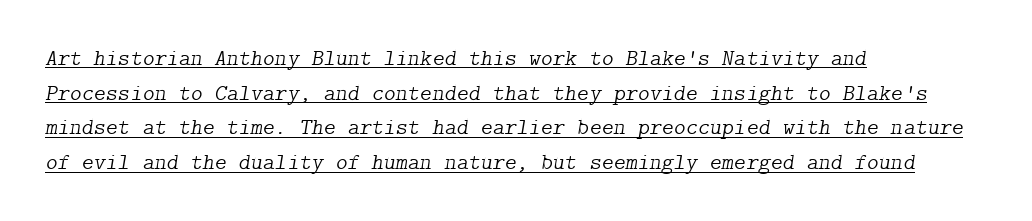
Q: Is the text bold? A: No.
Q: Is the text italic (slanted)? A: Yes, it leans right by about 9 degrees.
Q: Is the text underlined? A: Yes.
Q: How is the paragraph aligned? A: Left-aligned.
Q: Is the spacing between letters normal or unusually wide? A: Normal.
Q: Is the spacing between lines tight, normal or loose? A: Normal.
